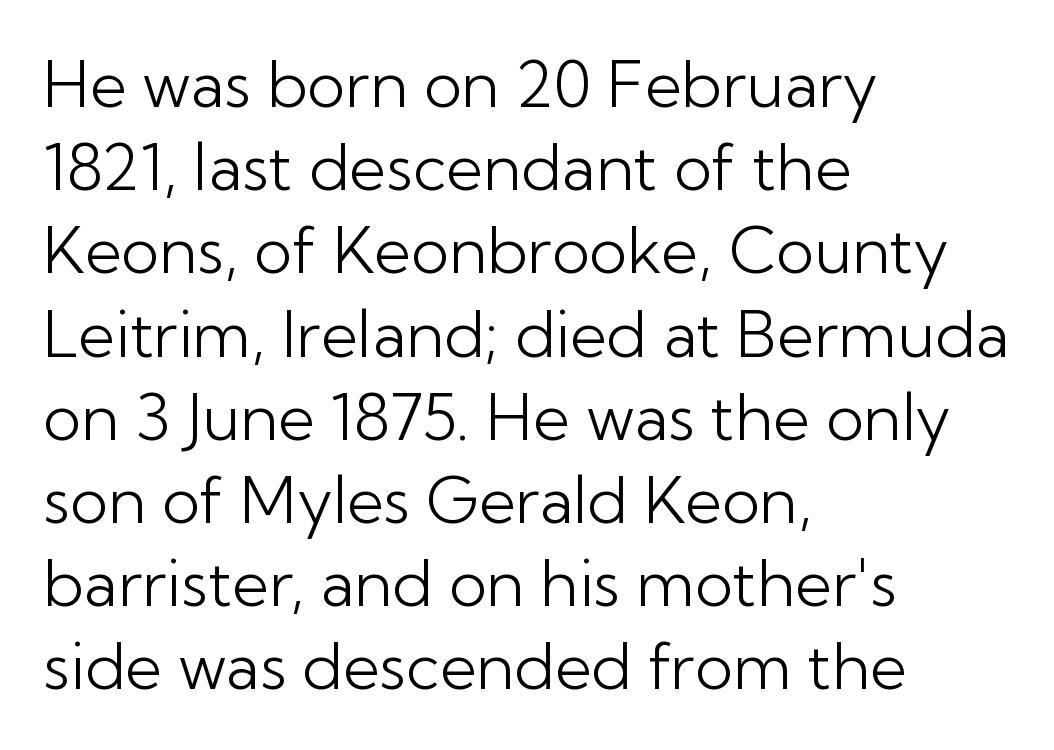
Q: Is the text bold? A: No.
Q: Is the text italic (slanted)? A: No, it is upright.
Q: Is the typeface a serif or a sans-serif typeface? A: Sans-serif.
Q: Is the text underlined? A: No.
Q: How is the paragraph aligned? A: Left-aligned.
Q: Is the spacing between letters normal or unusually wide? A: Normal.
Q: Is the spacing between lines tight, normal or loose? A: Normal.
Q: Width (condensed, normal, or wide)? A: Normal.
Q: Stroke contrast? A: Low.
Q: x-height? A: Medium.
Q: Monospaced? A: No.
